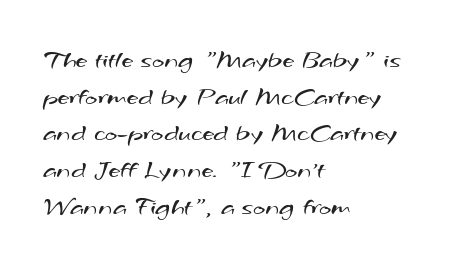
The image shows 26 px text type; set left-aligned, normal line spacing (1.41x), normal letter spacing, not underlined.
